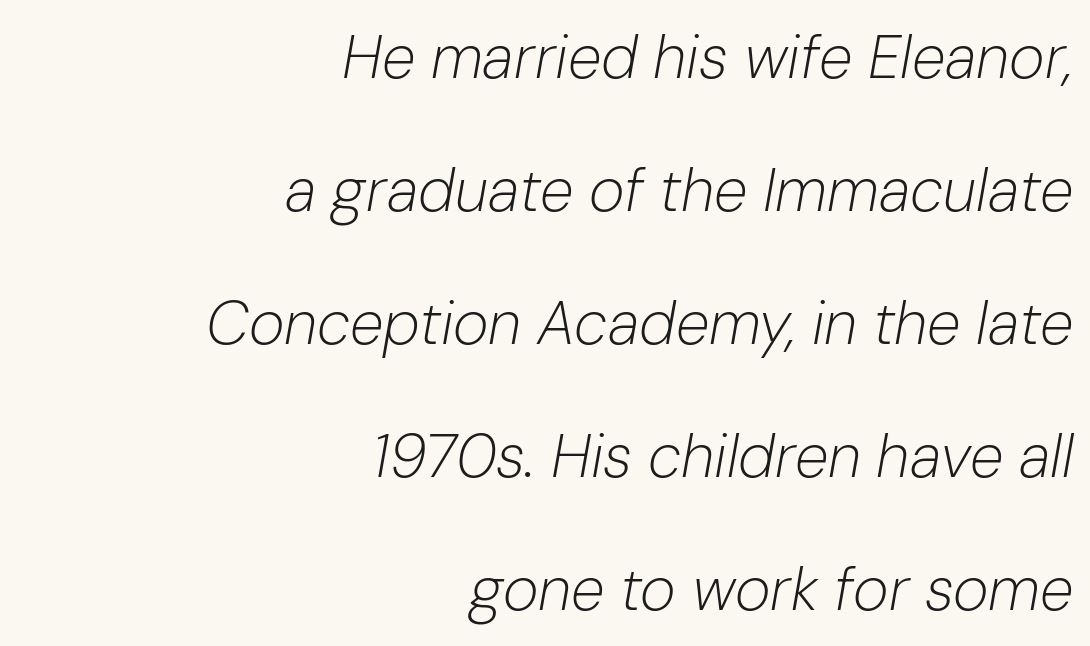
The image shows 61 px light type, italic (leaning right); set right-aligned, loose line spacing (2.18x), normal letter spacing, not underlined; low stroke contrast and a medium x-height.
